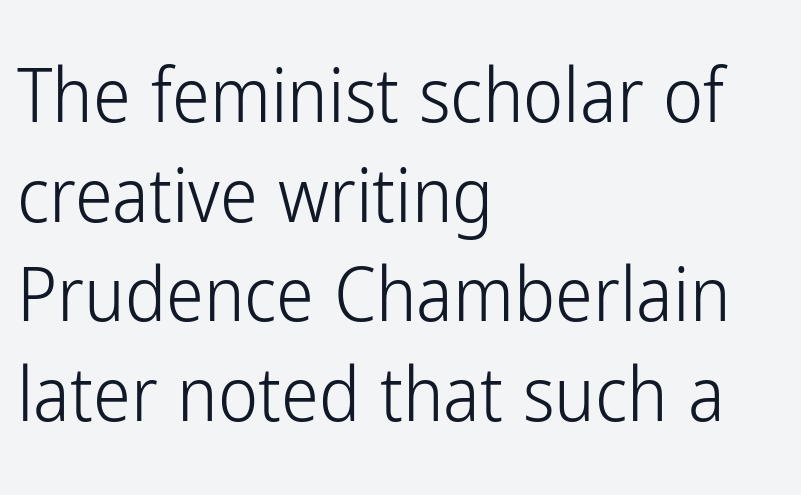
{"serif": "no", "italic": "no", "bold": "no", "weight": "light", "width": "condensed", "stroke_contrast": "low", "x_height": "medium", "monospaced": "no", "underline": "no", "align": "left", "line_spacing": "normal", "line_spacing_ratio": 1.31, "letter_spacing": "normal", "letter_spacing_em": 0.0, "glyph_px": 76}
